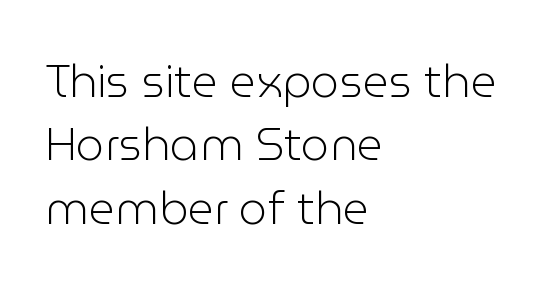
The leading is moderate, giving the passage an even texture. A typesetter would call this zero additional tracking. The passage is arranged the way most books set body copy — flush left. Rendered with straight, roman letterforms.
